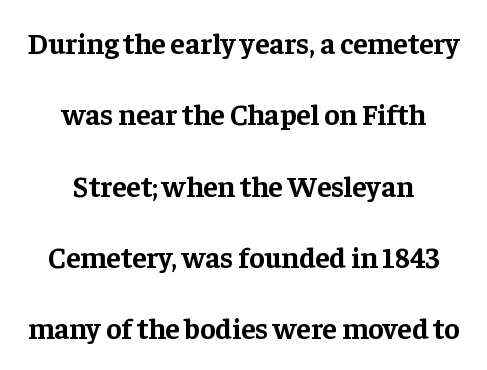
Q: Is the text bold? A: Yes.
Q: Is the text italic (slanted)? A: No, it is upright.
Q: Is the typeface a serif or a sans-serif typeface? A: Serif.
Q: Is the text underlined? A: No.
Q: How is the paragraph aligned? A: Centered.
Q: Is the spacing between letters normal or unusually wide? A: Normal.
Q: Is the spacing between lines tight, normal or loose? A: Loose.
Q: Width (condensed, normal, or wide)? A: Normal.
Q: Stroke contrast? A: Low.
Q: x-height? A: Medium.
Q: Monospaced? A: No.
